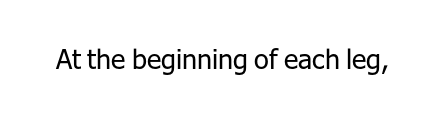
Q: Is the text bold? A: No.
Q: Is the text italic (slanted)? A: No, it is upright.
Q: Is the text underlined? A: No.
Q: Is the spacing between letters normal or unusually wide? A: Normal.
